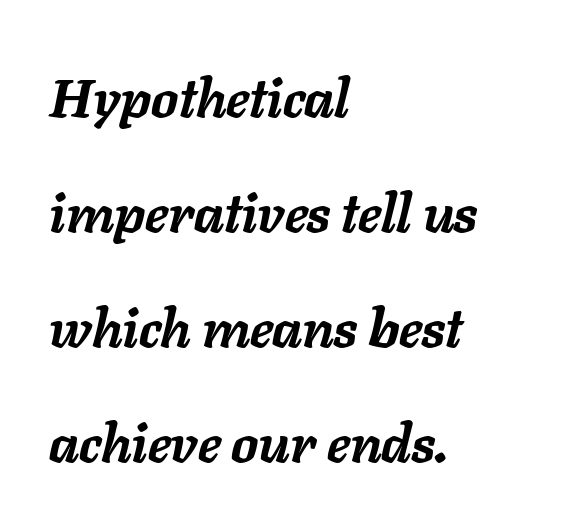
The image shows 54 px semibold type, italic (leaning right); set left-aligned, loose line spacing (2.13x), normal letter spacing, not underlined; low stroke contrast and a medium x-height.
